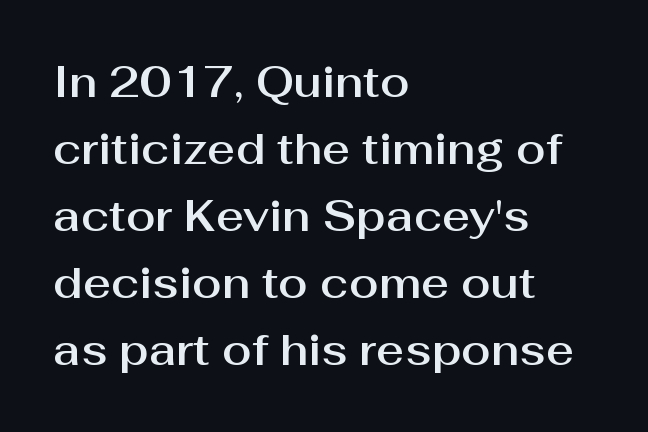
The image shows 43 px sans-serif type, upright; set left-aligned, normal line spacing (1.56x), normal letter spacing, not underlined; medium stroke contrast and a medium x-height.
